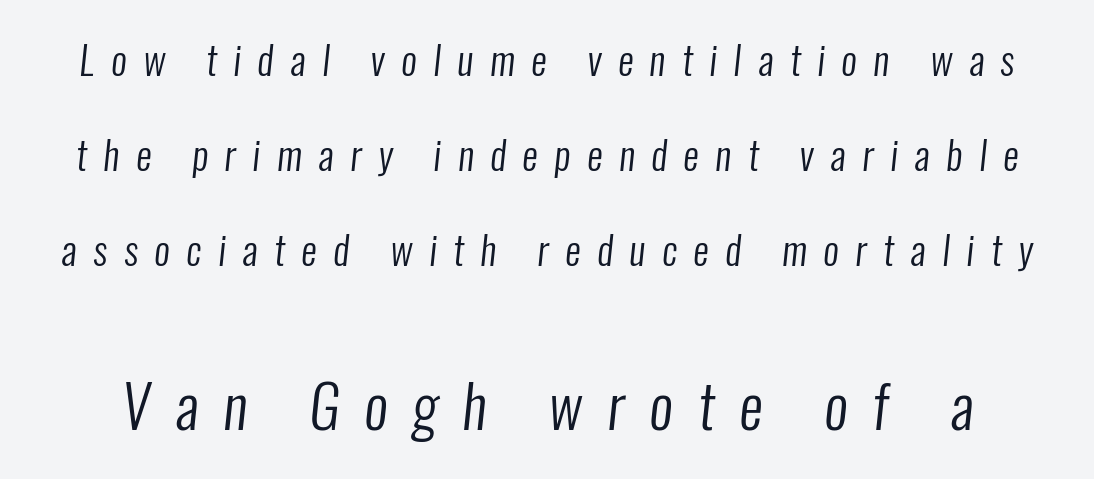
Block two is the big one; block one sits smaller above it. The line-height multiplier appears high, well above default. Between one letter and the next there's a generous, obvious gap. The font family rendered here belongs to the sans-serif group. Think of a printed novel: that variable character pitch is what you see here. Type without underlining.
